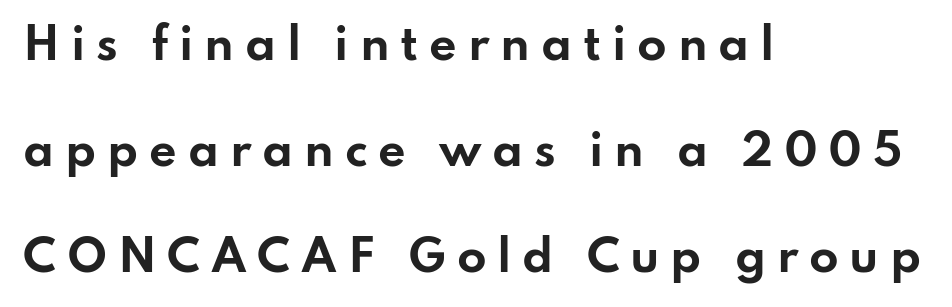
Q: Is the text bold? A: Yes.
Q: Is the text italic (slanted)? A: No, it is upright.
Q: Is the typeface a serif or a sans-serif typeface? A: Sans-serif.
Q: Is the text underlined? A: No.
Q: How is the paragraph aligned? A: Left-aligned.
Q: Is the spacing between letters normal or unusually wide? A: Unusually wide.
Q: Is the spacing between lines tight, normal or loose? A: Loose.
Q: Width (condensed, normal, or wide)? A: Wide.
Q: Stroke contrast? A: Low.
Q: x-height? A: Small.
Q: Monospaced? A: No.
